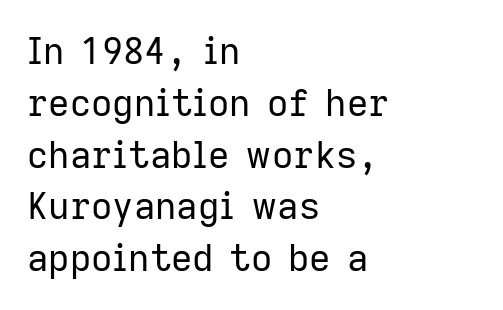
{"serif": "no", "italic": "no", "bold": "no", "weight": "regular", "width": "normal", "stroke_contrast": "low", "x_height": "medium", "monospaced": "no", "underline": "no", "align": "left", "line_spacing": "normal", "line_spacing_ratio": 1.4, "letter_spacing": "normal", "letter_spacing_em": 0.0, "glyph_px": 37}
